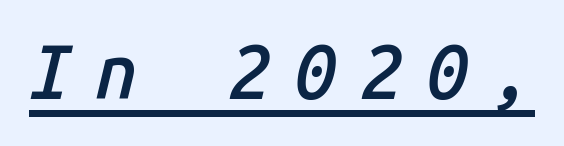
{"italic": "yes", "lean": "right", "slant_degrees": 14, "bold": "semi", "weight": "semibold", "width": "normal", "stroke_contrast": "low", "x_height": "medium", "monospaced": "yes", "underline": "yes", "letter_spacing": "wide", "letter_spacing_em": 0.31, "glyph_px": 76}
